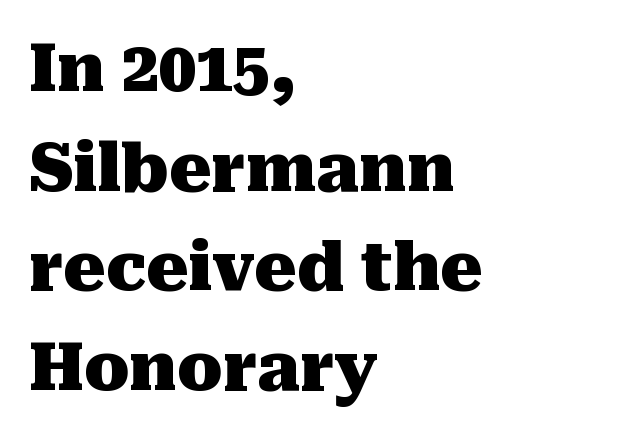
{"serif": "yes", "italic": "no", "bold": "yes", "weight": "heavy", "width": "normal", "stroke_contrast": "medium", "x_height": "medium", "monospaced": "no", "underline": "no", "align": "left", "line_spacing": "normal", "line_spacing_ratio": 1.51, "letter_spacing": "normal", "letter_spacing_em": 0.0, "glyph_px": 66}
